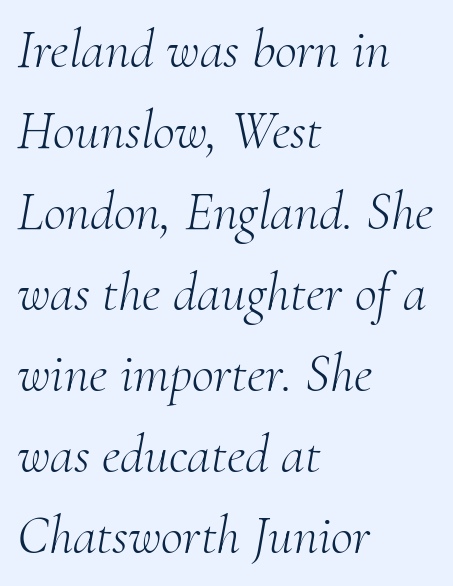
The image shows 54 px light serif type, italic (leaning right); set left-aligned, normal line spacing (1.5x), normal letter spacing, not underlined; medium stroke contrast and a small x-height.
